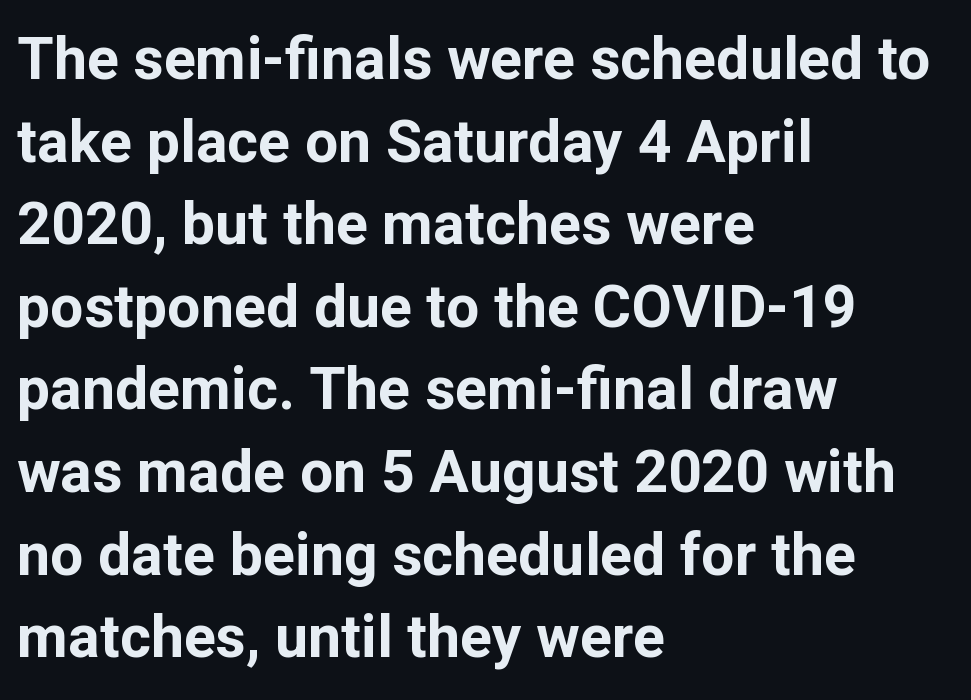
Character widths vary here, with narrow letters taking less room than wide ones. Ascenders rise straight up at ninety degrees. Honestly, the row spacing looks completely unremarkable. The strip under each line holds only bare page. Leftover space on each line is placed entirely after the last word. Is the type bold? Yes — the strokes are clearly thick and heavy.
